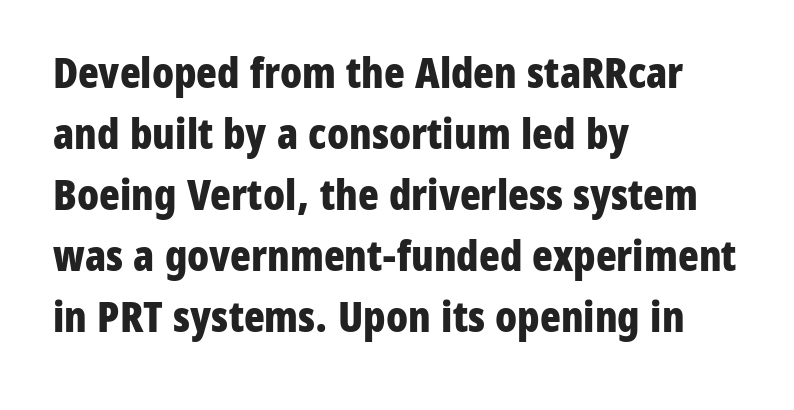
{"serif": "no", "italic": "no", "bold": "yes", "weight": "bold", "width": "condensed", "stroke_contrast": "low", "x_height": "medium", "monospaced": "no", "underline": "no", "align": "left", "line_spacing": "normal", "line_spacing_ratio": 1.42, "letter_spacing": "normal", "letter_spacing_em": 0.0, "glyph_px": 43}
